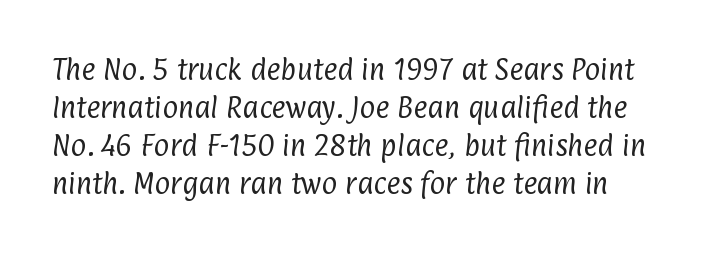
Q: Is the text bold? A: No.
Q: Is the text underlined? A: No.
Q: Is the spacing between letters normal or unusually wide? A: Normal.
Q: Is the spacing between lines tight, normal or loose? A: Normal.
